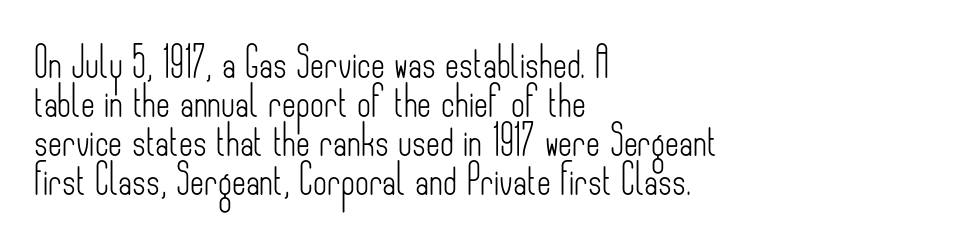
Horizontal alignment here is leftward, the default for most running prose. Font category for this specimen: sans-serif. The tracking reads as untouched default to a designer's eye. The font is comparable to plain body text, perhaps lighter. Character widths vary here, with narrow letters taking less room than wide ones.
